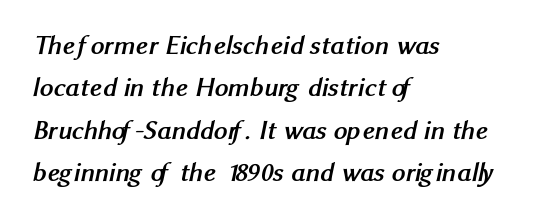
The image shows 27 px bold type; set left-aligned, normal line spacing (1.57x), normal letter spacing, not underlined.
